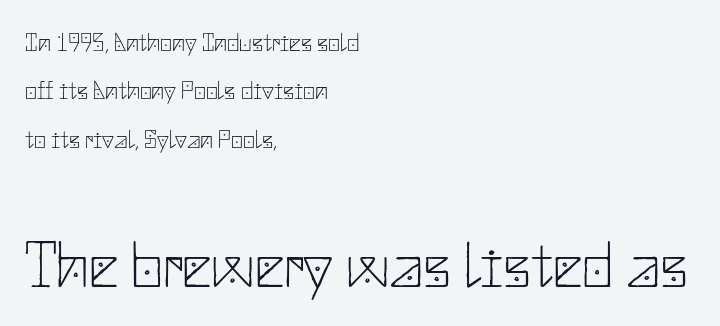
The image shows 65 px thin sans-serif type, upright; set left-aligned, line spacing 1.86x, normal letter spacing, not underlined; the second (bottom) block is 2.5x larger; low stroke contrast and a small x-height.
